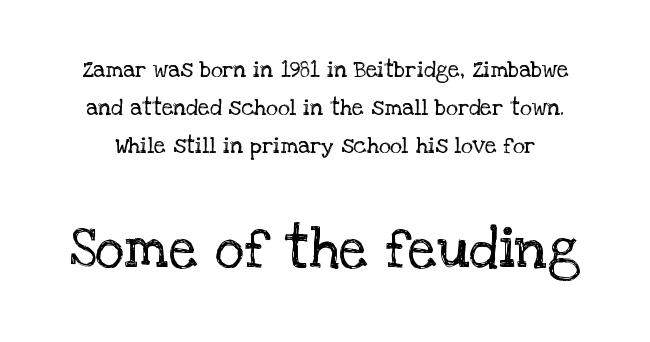
{"serif": "yes", "italic": "no", "bold": "no", "weight": "regular", "width": "normal", "stroke_contrast": "low", "x_height": "large", "monospaced": "no", "underline": "no", "line_spacing": "normal", "line_spacing_ratio": 1.65, "letter_spacing": "normal", "letter_spacing_em": 0.0, "larger_block": "second", "size_ratio": 2.48, "glyph_px": 57}
